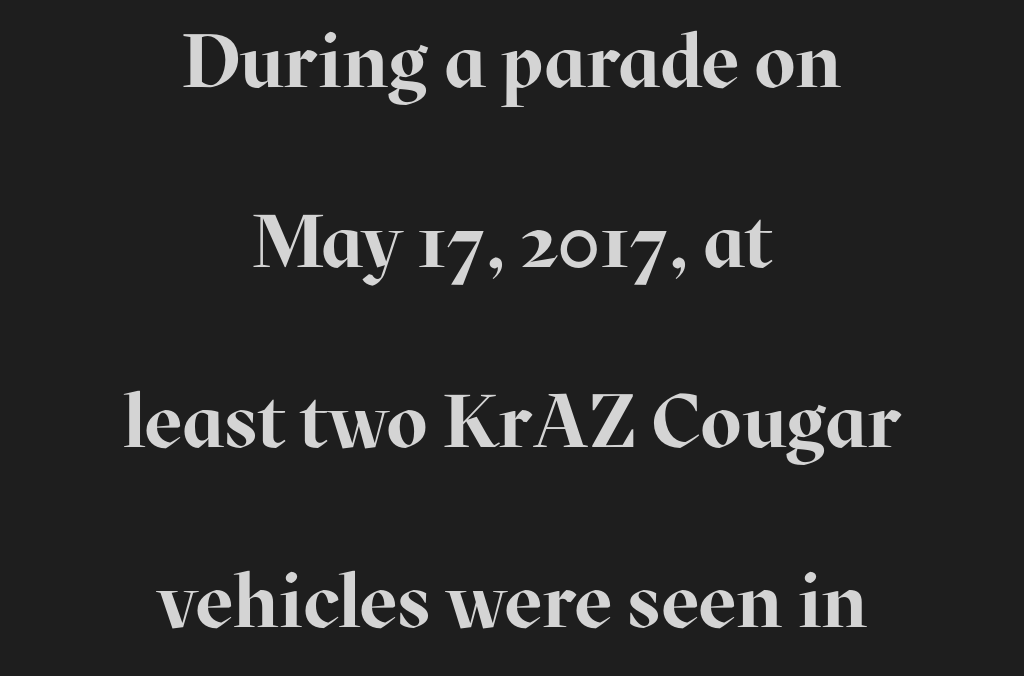
Interline gaps are noticeably wide in this sample. Has an underline been added? It has not. Heft: maximum for text — a bold. Rendered with straight, roman letterforms. This sample uses a serif face.
